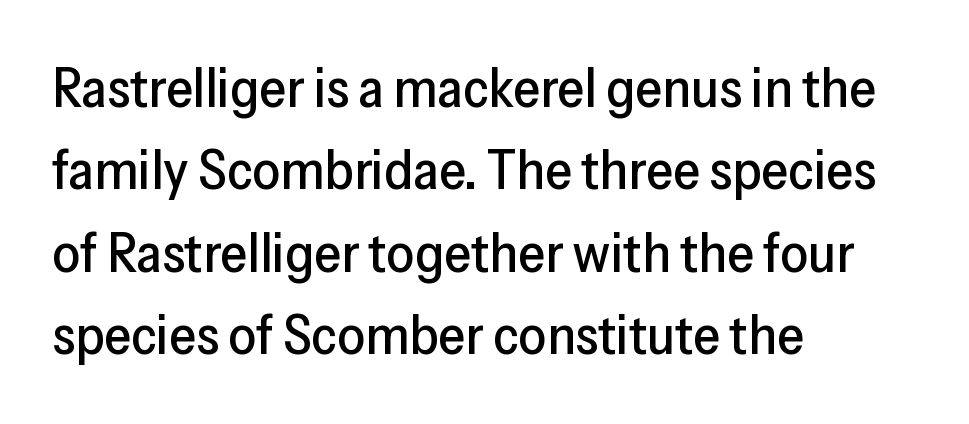
Q: Is the text italic (slanted)? A: No, it is upright.
Q: Is the typeface a serif or a sans-serif typeface? A: Sans-serif.
Q: Is the text underlined? A: No.
Q: How is the paragraph aligned? A: Left-aligned.
Q: Is the spacing between letters normal or unusually wide? A: Normal.
Q: Is the spacing between lines tight, normal or loose? A: Normal.
Q: Width (condensed, normal, or wide)? A: Normal.
Q: Stroke contrast? A: Low.
Q: x-height? A: Medium.
Q: Monospaced? A: No.
